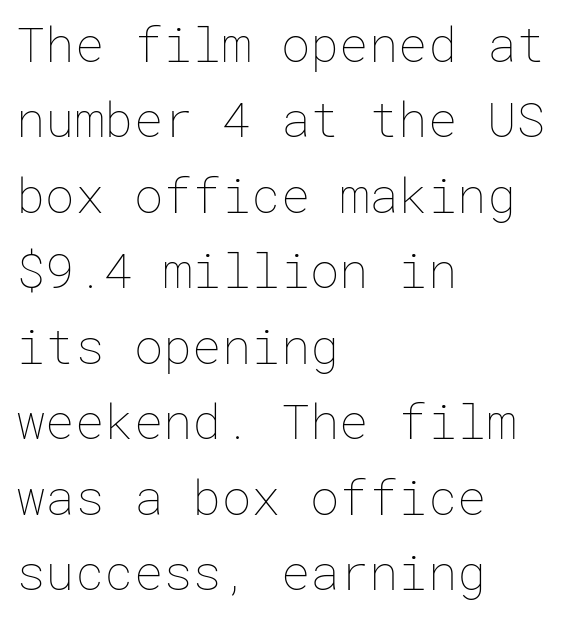
The passage shown is not bold in any degree. If you drew a line through each stem, it would be perfectly vertical. Short and long lines alike share a common starting point at left. The gap between lines stays unmarked. Honestly, the row spacing looks completely unremarkable. Is the letter spacing exaggerated? No — it looks like the ordinary default.
